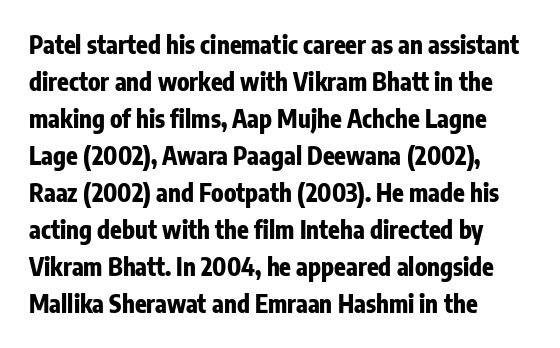
{"italic": "no", "bold": "yes", "underline": "no", "align": "left", "line_spacing": "normal", "line_spacing_ratio": 1.54, "letter_spacing": "normal", "letter_spacing_em": 0.0, "glyph_px": 24}
